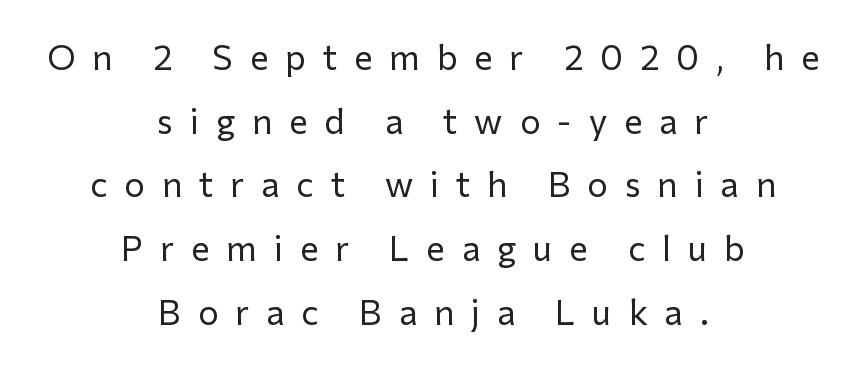
{"serif": "no", "italic": "no", "bold": "no", "weight": "regular", "width": "normal", "stroke_contrast": "low", "x_height": "medium", "monospaced": "no", "underline": "no", "align": "center", "line_spacing_ratio": 1.82, "letter_spacing": "wide", "letter_spacing_em": 0.48, "glyph_px": 35}
